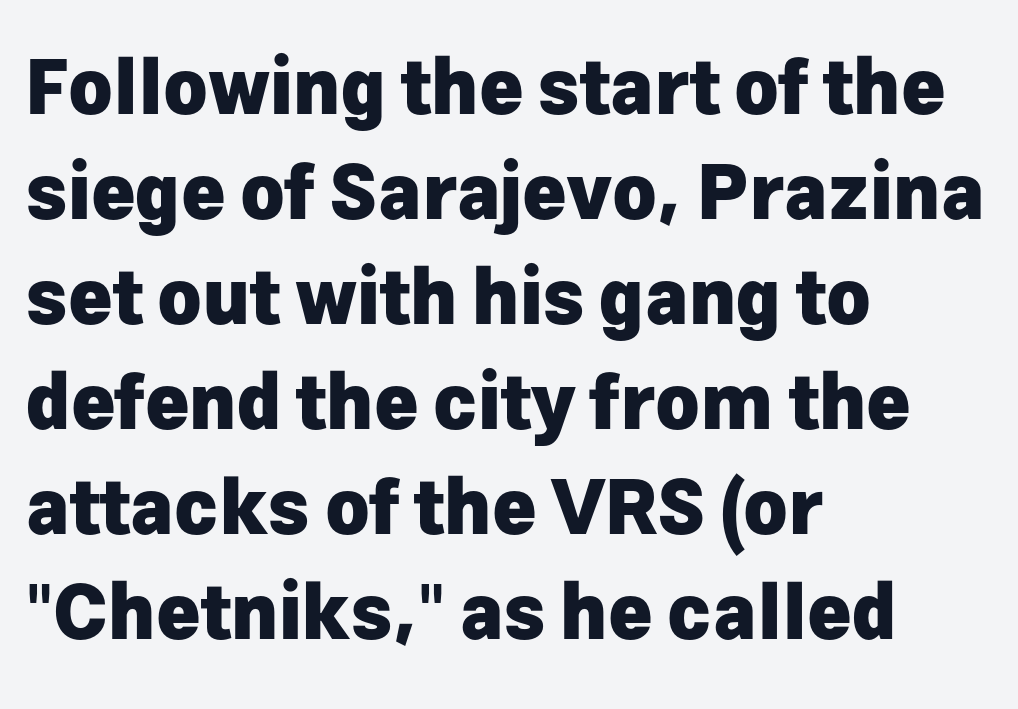
The image shows 75 px heavy sans-serif type, upright; set left-aligned, normal line spacing (1.4x), normal letter spacing, not underlined; low stroke contrast and a medium x-height.
